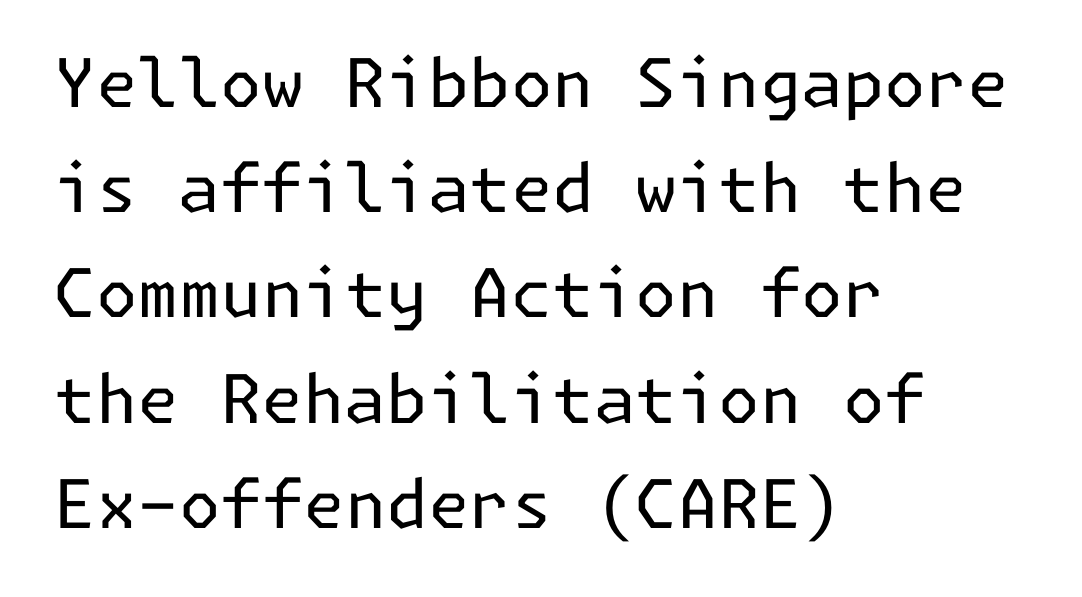
Reading down the block, your eye returns to a fixed left position each line. Only glyphs here, with clear space below each row. This sample uses plain, unmodified letter spacing. What kind of face is this? One without serifs — a sans. The axis of the letterforms is exactly vertical.
